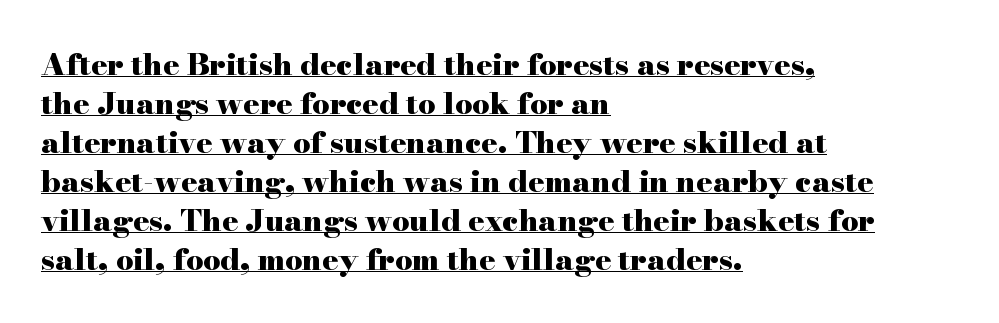
{"serif": "yes", "italic": "no", "bold": "yes", "weight": "heavy", "width": "wide", "stroke_contrast": "high", "x_height": "small", "monospaced": "no", "underline": "yes", "align": "left", "line_spacing": "normal", "line_spacing_ratio": 1.3, "letter_spacing": "normal", "letter_spacing_em": 0.0, "glyph_px": 30}
